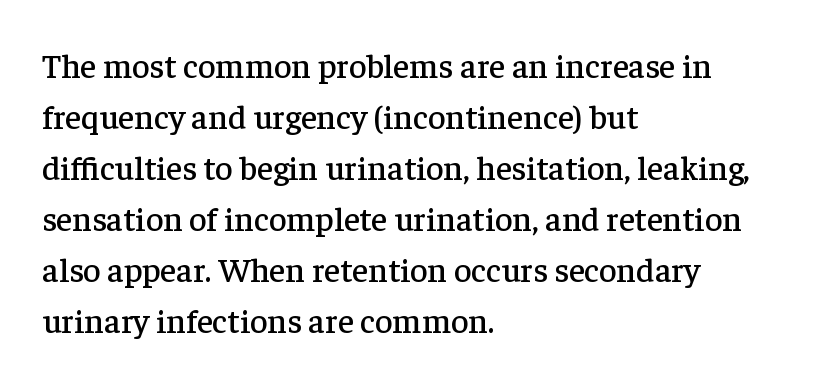
{"serif": "yes", "italic": "no", "width": "normal", "stroke_contrast": "low", "x_height": "medium", "monospaced": "no", "underline": "no", "align": "left", "line_spacing": "normal", "line_spacing_ratio": 1.5, "letter_spacing": "normal", "letter_spacing_em": 0.0, "glyph_px": 34}
